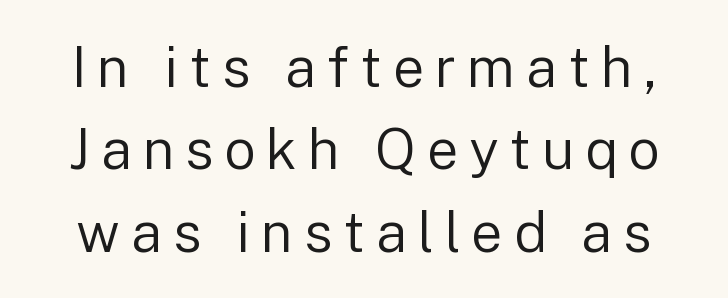
{"serif": "no", "italic": "no", "bold": "no", "weight": "regular", "width": "normal", "stroke_contrast": "low", "x_height": "medium", "monospaced": "no", "underline": "no", "line_spacing": "normal", "line_spacing_ratio": 1.47, "glyph_px": 56}
